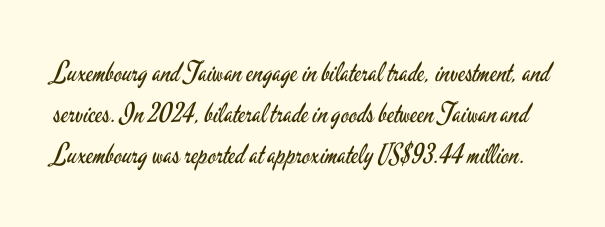
{"bold": "no", "underline": "no", "line_spacing": "normal", "line_spacing_ratio": 1.51, "letter_spacing": "normal", "letter_spacing_em": 0.0, "glyph_px": 27}
